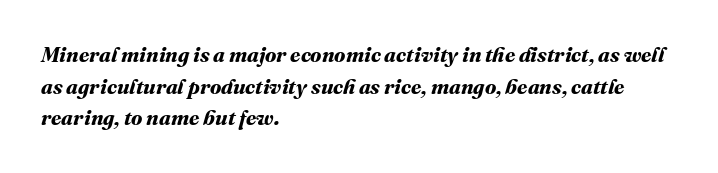
Q: Is the text bold? A: Yes.
Q: Is the text underlined? A: No.
Q: How is the paragraph aligned? A: Left-aligned.
Q: Is the spacing between letters normal or unusually wide? A: Normal.
Q: Is the spacing between lines tight, normal or loose? A: Normal.
